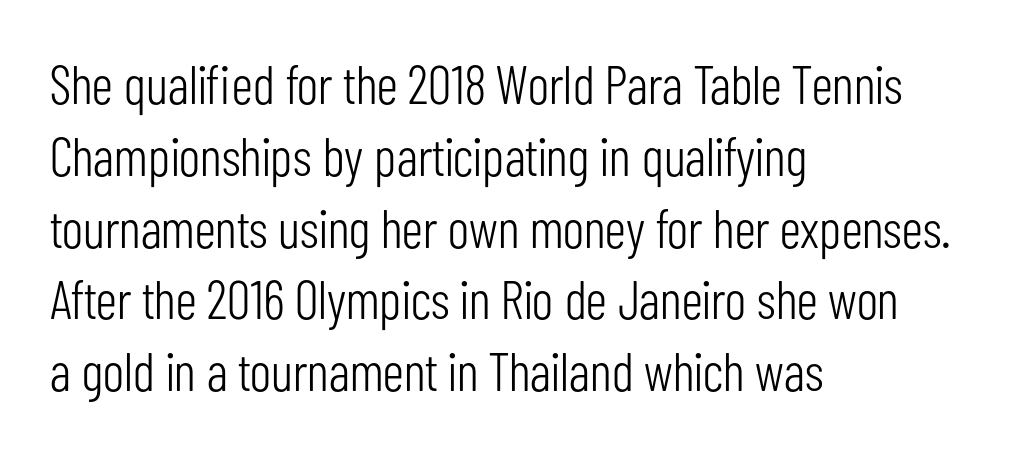
The image shows 54 px light, condensed sans-serif type, upright; set left-aligned, normal line spacing (1.33x), normal letter spacing, not underlined; low stroke contrast and a medium x-height.
